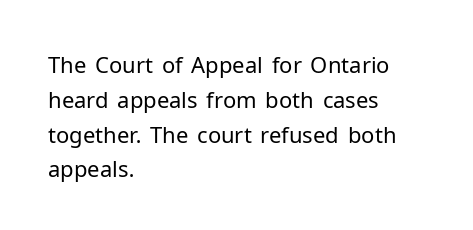
All the whitespace from short lines collects on the right. No extra tracking has been applied to these lines. Characters remain perfectly vertical along every line. The space beneath each line is pristine and unruled. Vertical stems look standard width or narrower in stroke.
